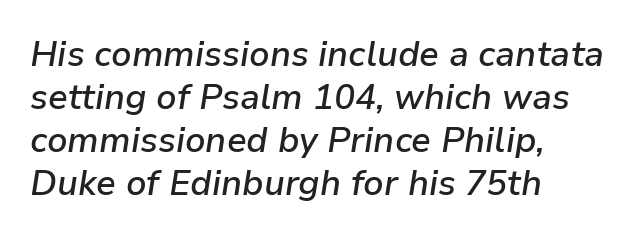
{"italic": "yes", "lean": "right", "slant_degrees": 9, "bold": "semi", "weight": "semibold", "width": "normal", "stroke_contrast": "low", "x_height": "medium", "monospaced": "no", "underline": "no", "align": "left", "line_spacing_ratio": 1.23, "letter_spacing": "normal", "letter_spacing_em": 0.0, "glyph_px": 35}
